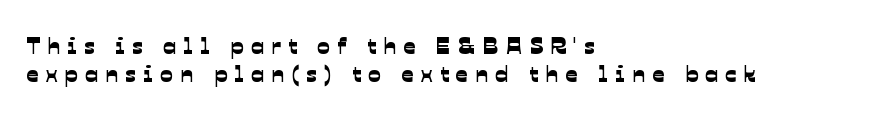
{"underline": "no", "align": "left", "line_spacing_ratio": 1.16, "letter_spacing": "wide", "letter_spacing_em": 0.3, "glyph_px": 24}
